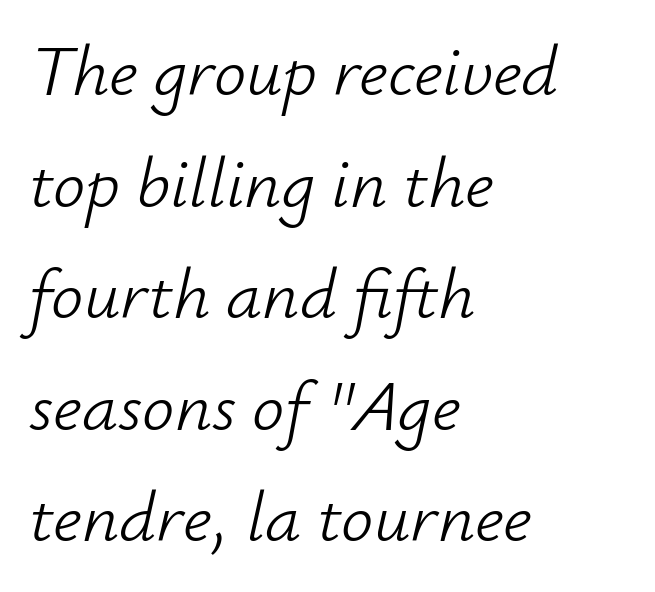
The image shows 72 px light type, italic (leaning right); set left-aligned, normal line spacing (1.55x), normal letter spacing, not underlined; low stroke contrast and a small x-height.
